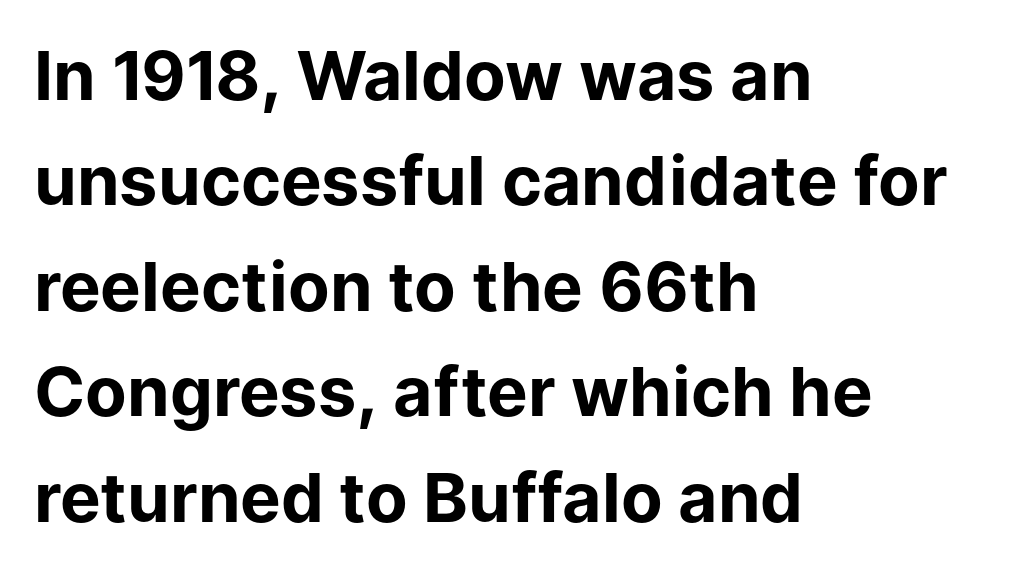
{"serif": "no", "italic": "no", "bold": "yes", "weight": "bold", "width": "normal", "stroke_contrast": "low", "x_height": "medium", "monospaced": "no", "underline": "no", "align": "left", "line_spacing": "normal", "line_spacing_ratio": 1.55, "letter_spacing": "normal", "letter_spacing_em": 0.0, "glyph_px": 68}
